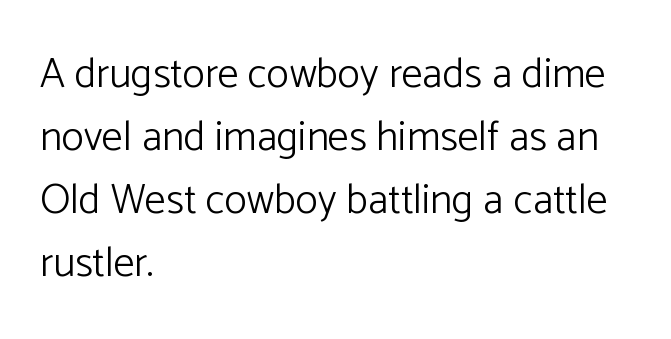
Q: Is the text bold? A: No.
Q: Is the text italic (slanted)? A: No, it is upright.
Q: Is the typeface a serif or a sans-serif typeface? A: Sans-serif.
Q: Is the text underlined? A: No.
Q: How is the paragraph aligned? A: Left-aligned.
Q: Is the spacing between letters normal or unusually wide? A: Normal.
Q: Is the spacing between lines tight, normal or loose? A: Normal.
Q: Width (condensed, normal, or wide)? A: Normal.
Q: Stroke contrast? A: Low.
Q: x-height? A: Medium.
Q: Monospaced? A: No.
